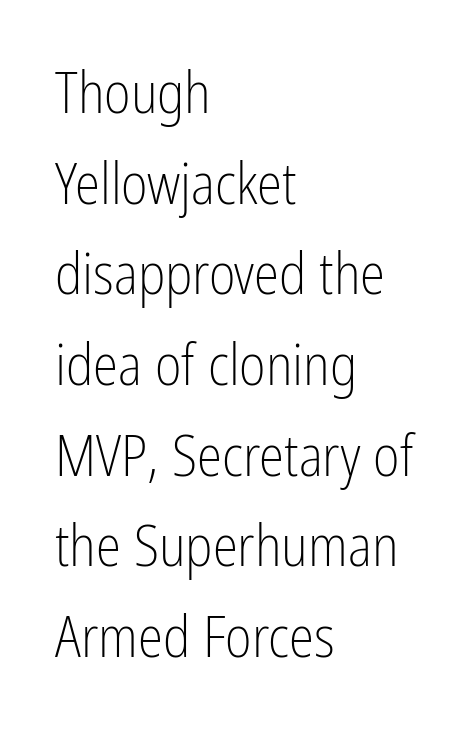
Q: Is the text bold? A: No.
Q: Is the text italic (slanted)? A: No, it is upright.
Q: Is the typeface a serif or a sans-serif typeface? A: Sans-serif.
Q: Is the text underlined? A: No.
Q: How is the paragraph aligned? A: Left-aligned.
Q: Is the spacing between letters normal or unusually wide? A: Normal.
Q: Is the spacing between lines tight, normal or loose? A: Normal.
Q: Width (condensed, normal, or wide)? A: Condensed.
Q: Stroke contrast? A: Low.
Q: x-height? A: Medium.
Q: Monospaced? A: No.
